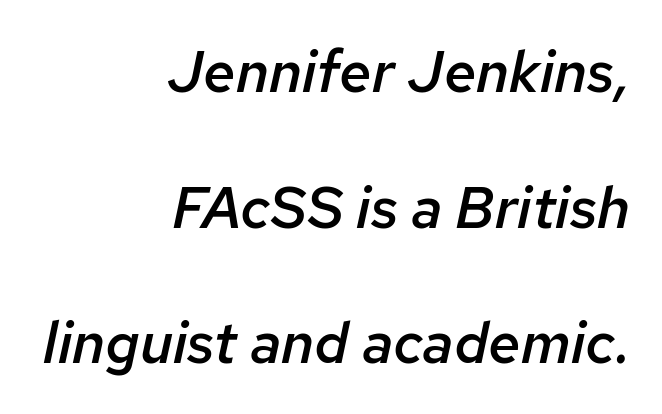
The image shows 58 px semibold type, italic (leaning right); set right-aligned, loose line spacing (2.34x), normal letter spacing, not underlined; low stroke contrast and a medium x-height.
